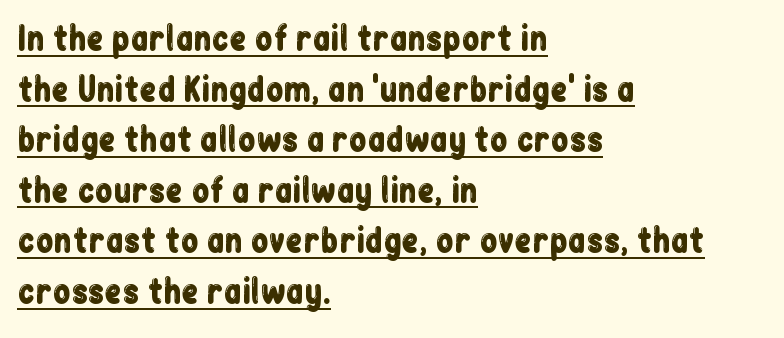
Does the leading feel generous? No, just average. The words here are underlined. The face used here is a sans, in the tradition of grotesques and geometrics. A typesetter would mark this as roman, not italic. These lines stack with their left ends in a neat column. Inter-character spacing is left at the font's built-in metrics.
